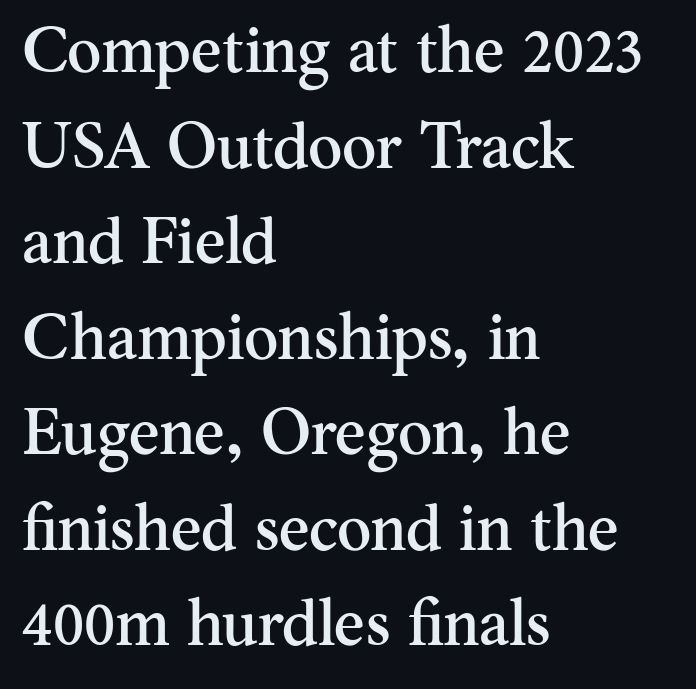
Q: Is the text italic (slanted)? A: No, it is upright.
Q: Is the typeface a serif or a sans-serif typeface? A: Serif.
Q: Is the text underlined? A: No.
Q: How is the paragraph aligned? A: Left-aligned.
Q: Is the spacing between letters normal or unusually wide? A: Normal.
Q: Is the spacing between lines tight, normal or loose? A: Normal.
Q: Width (condensed, normal, or wide)? A: Normal.
Q: Stroke contrast? A: Medium.
Q: x-height? A: Small.
Q: Monospaced? A: No.
